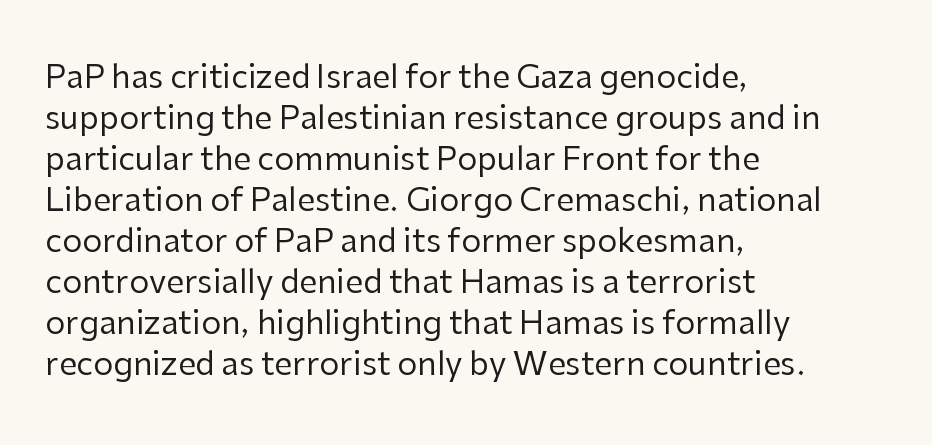
Q: Is the text bold? A: No.
Q: Is the text italic (slanted)? A: No, it is upright.
Q: Is the typeface a serif or a sans-serif typeface? A: Sans-serif.
Q: Is the text underlined? A: No.
Q: How is the paragraph aligned? A: Left-aligned.
Q: Is the spacing between letters normal or unusually wide? A: Normal.
Q: Is the spacing between lines tight, normal or loose? A: Normal.
Q: Width (condensed, normal, or wide)? A: Normal.
Q: Stroke contrast? A: Low.
Q: x-height? A: Medium.
Q: Monospaced? A: No.
